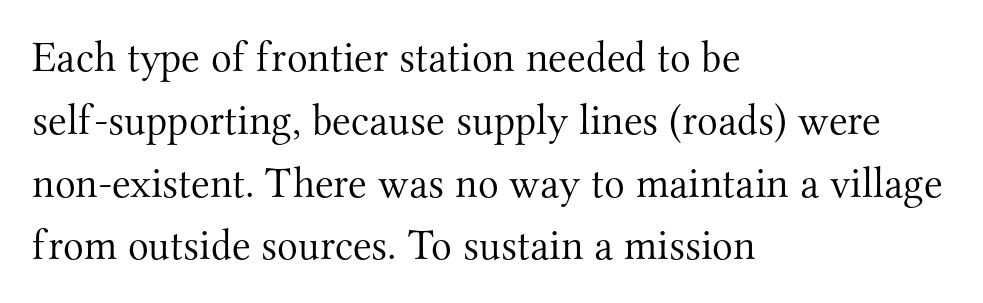
{"serif": "yes", "italic": "no", "bold": "no", "weight": "light", "width": "normal", "stroke_contrast": "medium", "x_height": "small", "monospaced": "no", "underline": "no", "align": "left", "line_spacing": "normal", "line_spacing_ratio": 1.46, "letter_spacing": "normal", "letter_spacing_em": 0.0, "glyph_px": 43}
